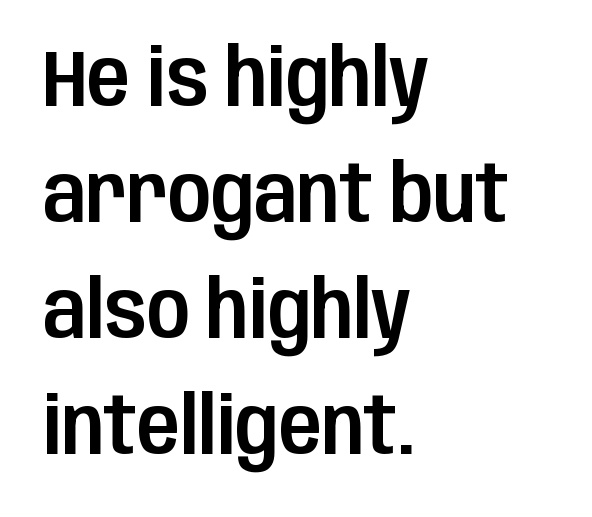
The typesetter chose a ragged-right arrangement here. Honestly, the row spacing looks completely unremarkable. The rendering keeps characters at their native spacing. This is sans-serif lettering, the kind often seen on screens and signage. Spacing verdict: proportional, widths tailored to each character.
